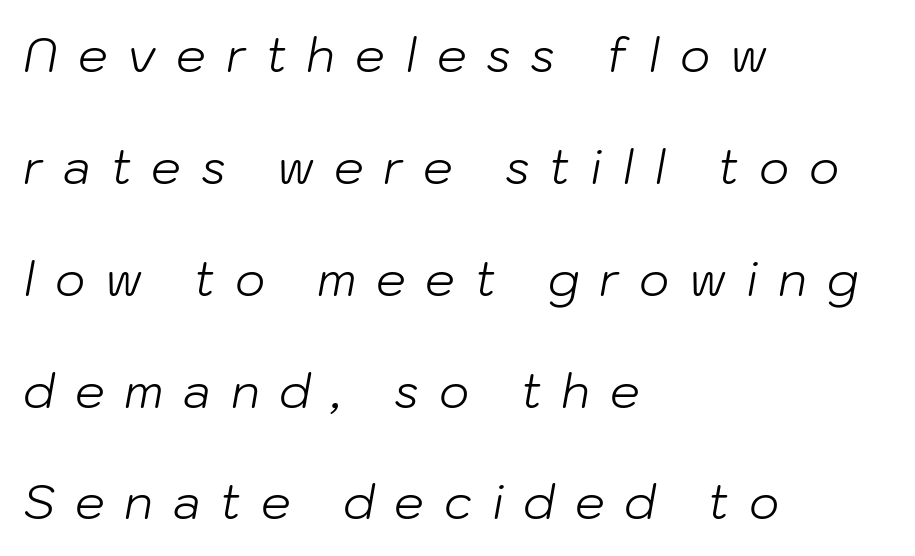
{"italic": "yes", "lean": "right", "slant_degrees": 10, "bold": "no", "weight": "light", "width": "normal", "stroke_contrast": "low", "x_height": "medium", "monospaced": "no", "underline": "no", "align": "left", "line_spacing": "loose", "line_spacing_ratio": 2.38, "letter_spacing": "wide", "letter_spacing_em": 0.42, "glyph_px": 47}
